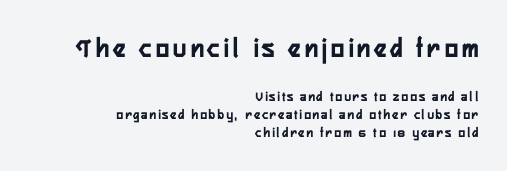
{"serif": "no", "italic": "no", "bold": "yes", "weight": "semibold", "width": "condensed", "stroke_contrast": "low", "x_height": "medium", "monospaced": "no", "underline": "no", "align": "right", "line_spacing": "normal", "line_spacing_ratio": 1.27, "larger_block": "first", "size_ratio": 2.0, "glyph_px": 28}
